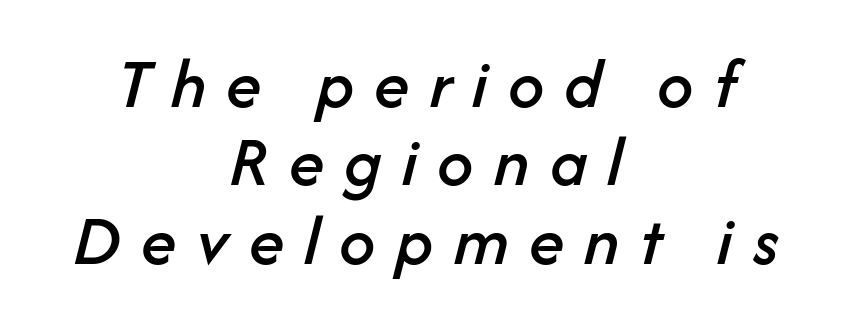
The image shows 72 px text type, italic (leaning right); set centered, tight line spacing (1.09x), unusually wide letter spacing (+0.28 em), not underlined; low stroke contrast and a medium x-height.
